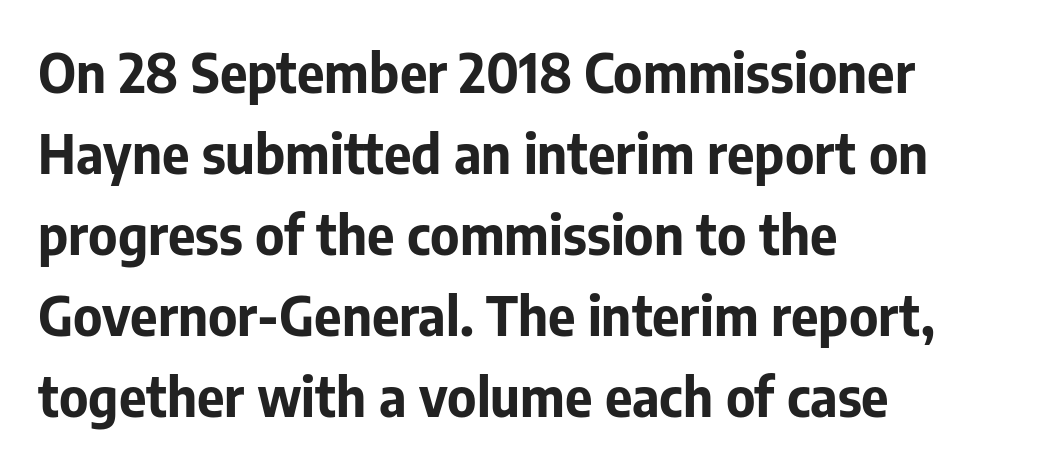
{"serif": "no", "italic": "no", "bold": "yes", "weight": "bold", "width": "normal", "stroke_contrast": "low", "x_height": "medium", "monospaced": "no", "underline": "no", "align": "left", "line_spacing": "normal", "line_spacing_ratio": 1.53, "letter_spacing": "normal", "letter_spacing_em": 0.0, "glyph_px": 53}
